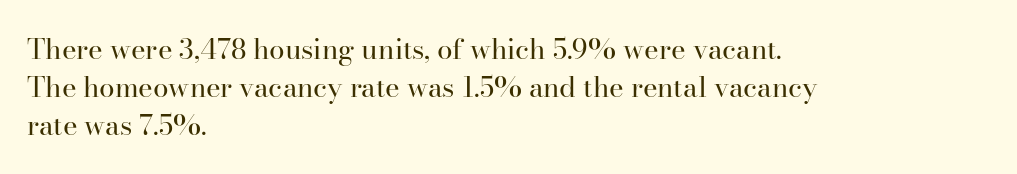
The image shows 28 px regular-weight serif type, upright; set left-aligned, normal line spacing (1.35x), normal letter spacing, not underlined; high stroke contrast and a small x-height.
